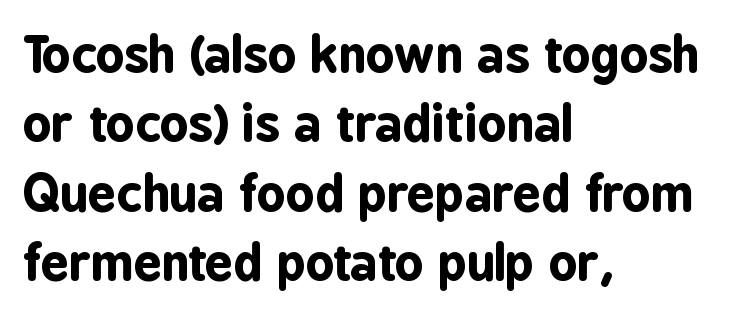
Stroke thickness is high; the sample reads as a true bold. Vertical strokes here are truly vertical. The rendering uses natural spacing where letterforms have individual widths. Between one letter and the next there's only the usual sliver of space. A bare baseline throughout the passage.
